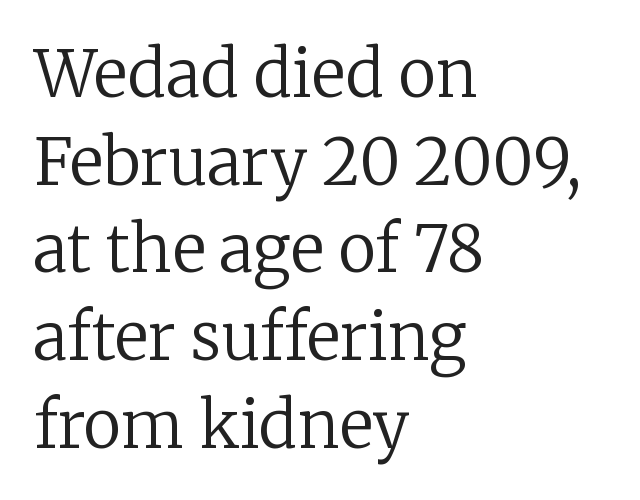
{"serif": "yes", "italic": "no", "bold": "no", "weight": "regular", "width": "normal", "stroke_contrast": "low", "x_height": "medium", "monospaced": "no", "underline": "no", "align": "left", "line_spacing": "normal", "line_spacing_ratio": 1.37, "letter_spacing": "normal", "letter_spacing_em": 0.0, "glyph_px": 64}
